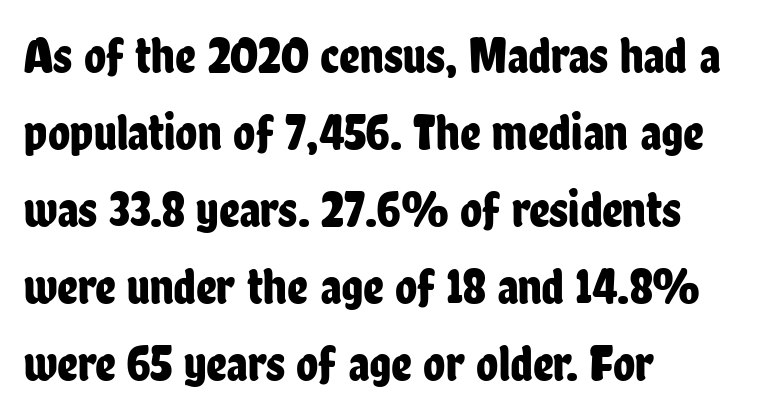
This rendering features lettering with no underline. Vertical strokes here are truly vertical. Tracking value appears to be zero — textbook default spacing. Typographically, this falls in the sans-serif category.
